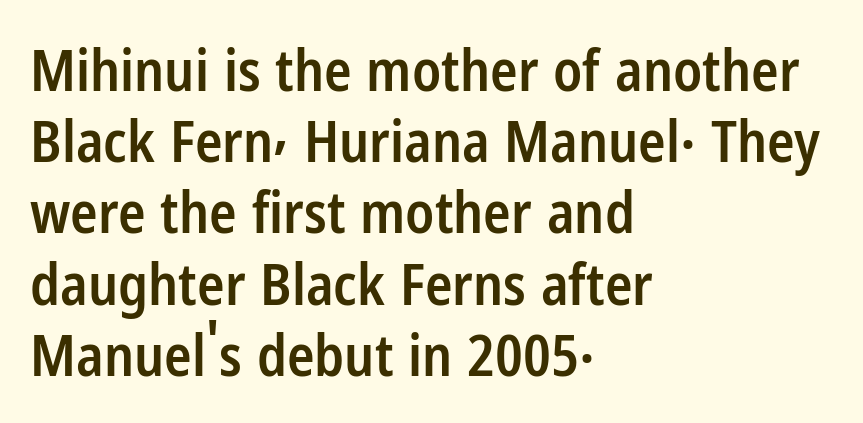
Q: Is the text bold? A: Semi-bold.
Q: Is the text italic (slanted)? A: No, it is upright.
Q: Is the typeface a serif or a sans-serif typeface? A: Sans-serif.
Q: Is the text underlined? A: No.
Q: How is the paragraph aligned? A: Left-aligned.
Q: Is the spacing between letters normal or unusually wide? A: Normal.
Q: Is the spacing between lines tight, normal or loose? A: Normal.
Q: Width (condensed, normal, or wide)? A: Condensed.
Q: Stroke contrast? A: Low.
Q: x-height? A: Medium.
Q: Monospaced? A: No.
